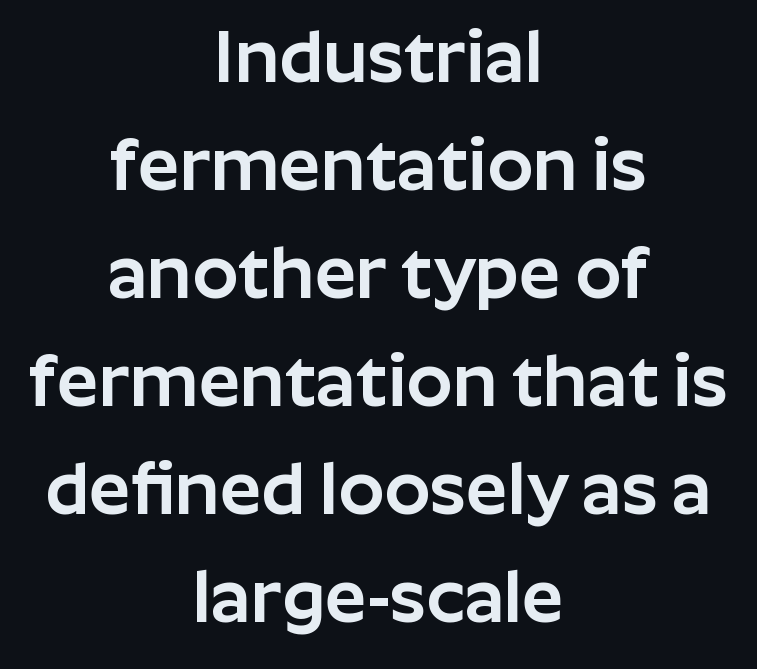
{"serif": "no", "italic": "no", "width": "normal", "stroke_contrast": "low", "x_height": "medium", "monospaced": "no", "underline": "no", "align": "center", "line_spacing": "normal", "line_spacing_ratio": 1.48, "letter_spacing": "normal", "letter_spacing_em": 0.0, "glyph_px": 73}
